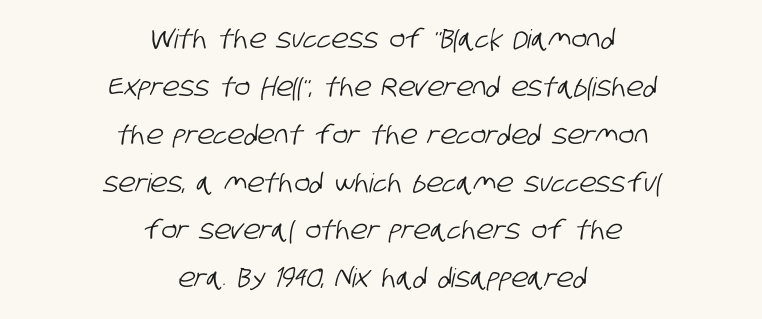
The image shows 26 px text type; set centered, line spacing 1.84x, normal letter spacing, not underlined.
